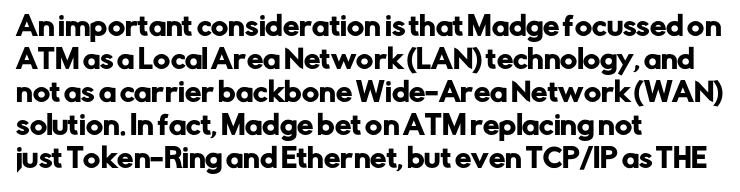
The image shows 26 px text type, upright; set left-aligned, normal line spacing (1.27x), normal letter spacing, not underlined.
